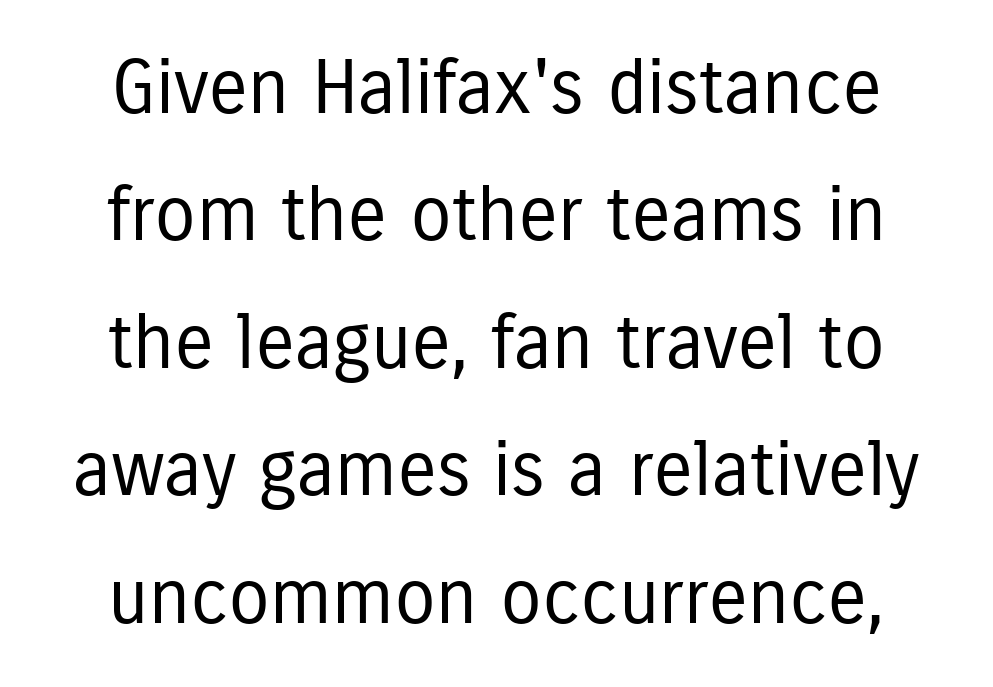
Interline gaps are of average width in this sample. Stroke terminals: plain, sans-serif. The specimen reads as upright at a glance. Just letters on the line, the space beneath them empty. Weight class: somewhere from thin through regular.
